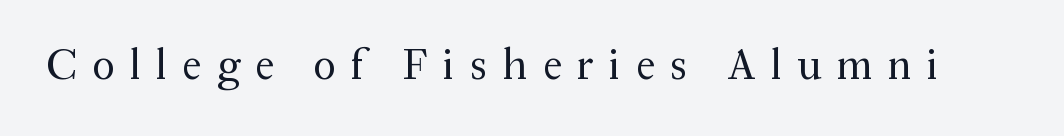
You could only call the tracking loose — the letters float apart. Ink coverage per letter is moderate at most. Yep, those are serifs on the letters. Character widths vary here, with narrow letters taking less room than wide ones.
